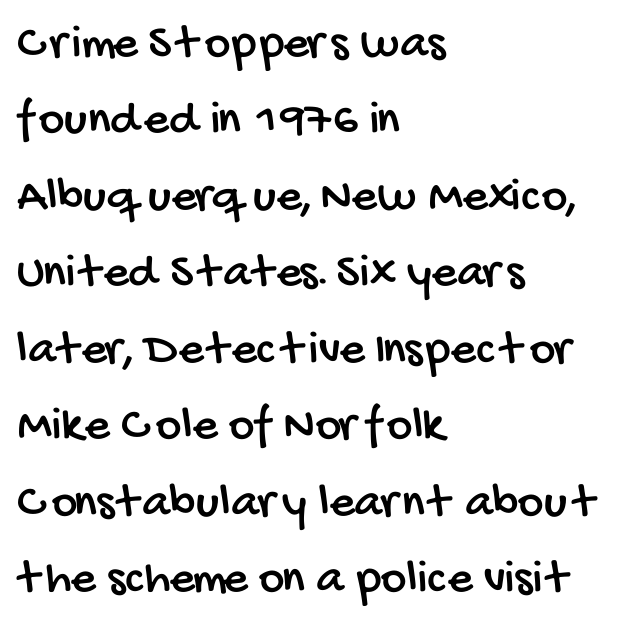
Q: Is the typeface a serif or a sans-serif typeface? A: Sans-serif.
Q: Is the text underlined? A: No.
Q: How is the paragraph aligned? A: Left-aligned.
Q: Is the spacing between letters normal or unusually wide? A: Normal.
Q: Is the spacing between lines tight, normal or loose? A: Normal.
Q: Width (condensed, normal, or wide)? A: Condensed.
Q: Stroke contrast? A: Low.
Q: x-height? A: Large.
Q: Monospaced? A: No.
